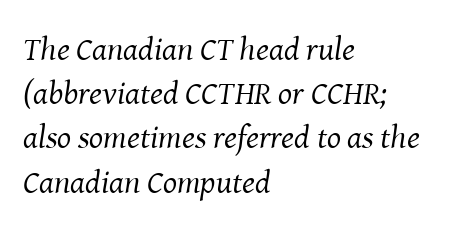
{"serif": "yes", "italic": "yes", "lean": "right", "slant_degrees": 8, "bold": "no", "weight": "regular", "width": "normal", "stroke_contrast": "medium", "x_height": "medium", "monospaced": "no", "underline": "no", "align": "left", "line_spacing": "normal", "line_spacing_ratio": 1.34, "letter_spacing": "normal", "letter_spacing_em": 0.0, "glyph_px": 33}
